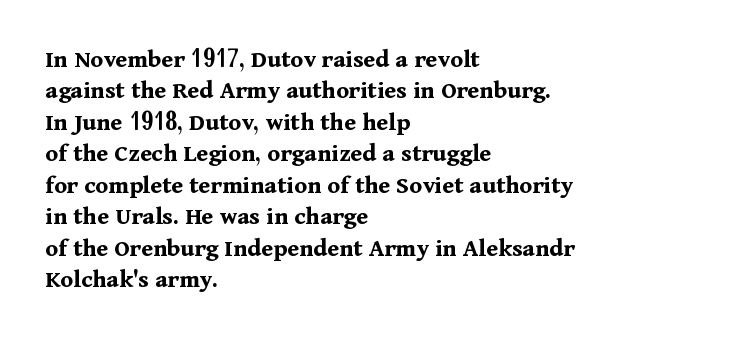
Posture: straight, roman, zero tilt. A student would call this left alignment; a typographer would say flush left, rag right. Rule under the text: the space is simply empty. Between one letter and the next there's only the usual sliver of space. Plenty of ink on the page — the face is bold.
